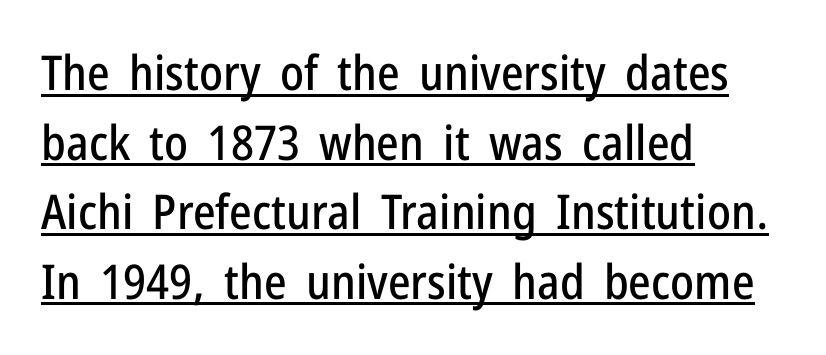
The image shows 48 px condensed sans-serif type, upright; set left-aligned, normal line spacing (1.45x), normal letter spacing, underlined; low stroke contrast and a medium x-height.
